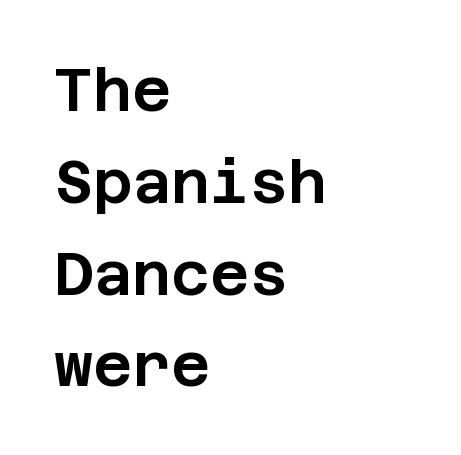
Regarding serifs, this sample does without them. The words here are not underlined. The text block is weighted toward the left margin, trailing off unevenly rightward. Line spacing here is normal. Vertical strokes here are truly vertical. Honestly, the letter spacing is just normal — you wouldn't notice it.
